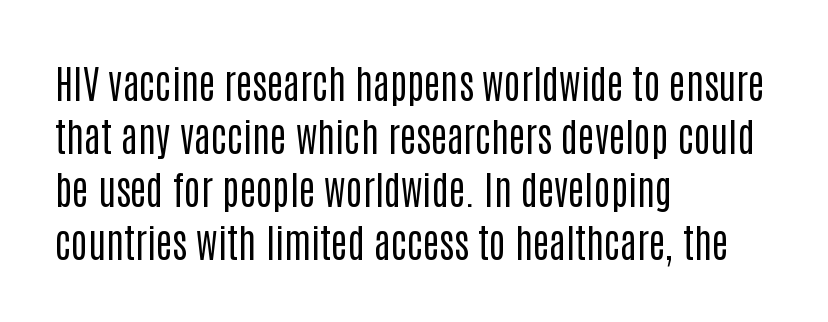
Q: Is the text bold? A: No.
Q: Is the text italic (slanted)? A: No, it is upright.
Q: Is the typeface a serif or a sans-serif typeface? A: Sans-serif.
Q: Is the text underlined? A: No.
Q: How is the paragraph aligned? A: Left-aligned.
Q: Is the spacing between letters normal or unusually wide? A: Normal.
Q: Is the spacing between lines tight, normal or loose? A: Normal.
Q: Width (condensed, normal, or wide)? A: Condensed.
Q: Stroke contrast? A: Low.
Q: x-height? A: Large.
Q: Monospaced? A: No.
